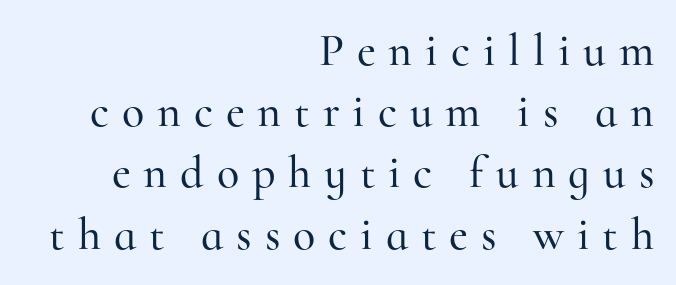
The image shows 46 px serif type, upright; set right-aligned, normal line spacing (1.33x), unusually wide letter spacing (+0.28 em), not underlined; high stroke contrast and a small x-height.
